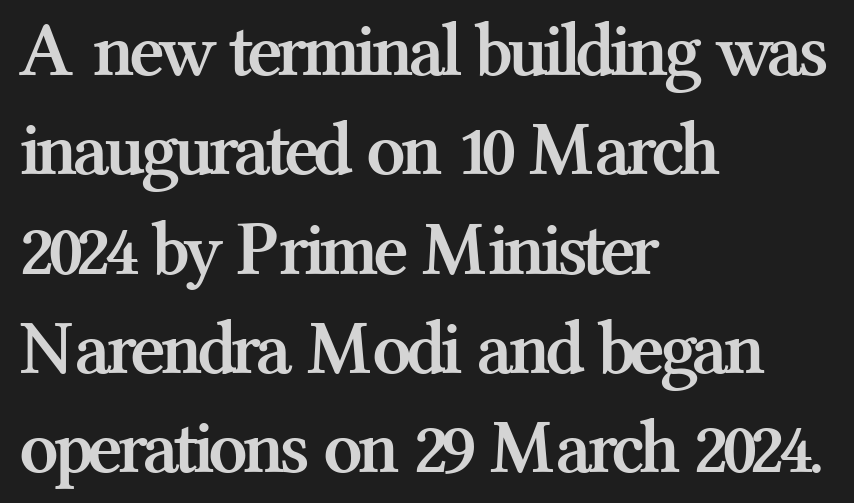
{"serif": "yes", "italic": "no", "bold": "yes", "weight": "semibold", "width": "normal", "stroke_contrast": "medium", "x_height": "medium", "monospaced": "no", "underline": "no", "align": "left", "line_spacing": "normal", "line_spacing_ratio": 1.29, "letter_spacing": "normal", "letter_spacing_em": 0.0, "glyph_px": 77}
